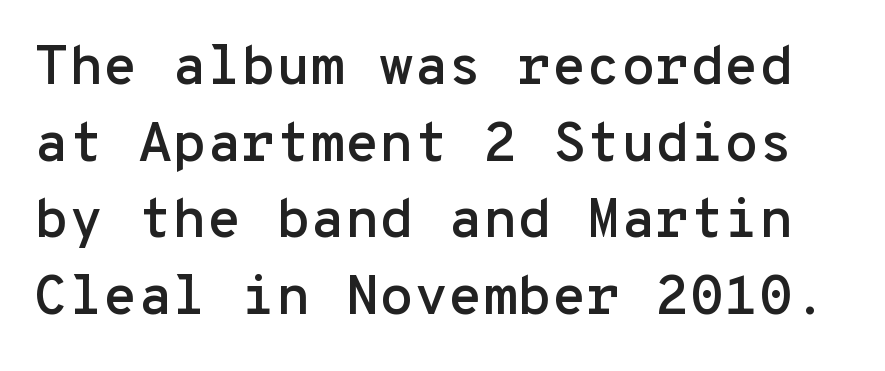
Q: Is the text italic (slanted)? A: No, it is upright.
Q: Is the typeface a serif or a sans-serif typeface? A: Sans-serif.
Q: Is the text underlined? A: No.
Q: Is the spacing between letters normal or unusually wide? A: Normal.
Q: Is the spacing between lines tight, normal or loose? A: Normal.
Q: Width (condensed, normal, or wide)? A: Normal.
Q: Stroke contrast? A: Low.
Q: x-height? A: Medium.
Q: Monospaced? A: Yes.
